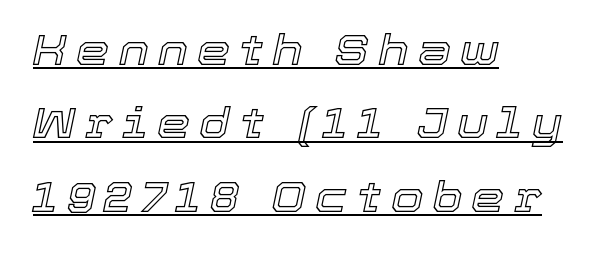
Slant detected: the letters are inclined. Somebody hit Ctrl+U on this one — the words are underlined. Tracking value appears strongly positive — letters spread wide. Typeset ragged right — the left edge is the straight one. The letters advance in unequal steps, a hallmark of proportional type.
